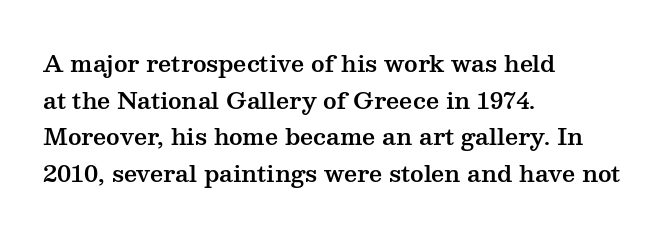
The image shows 23 px text type, upright; set left-aligned, normal line spacing (1.59x), normal letter spacing, not underlined.
